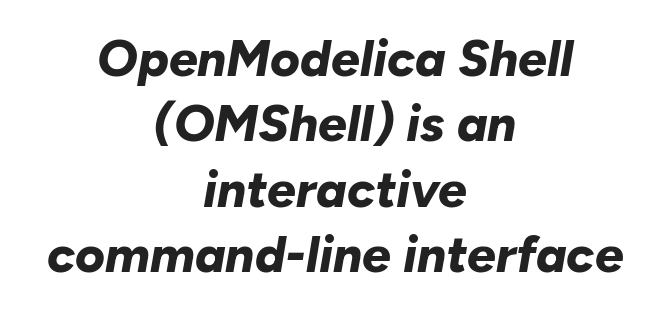
Q: Is the text bold? A: Yes.
Q: Is the text italic (slanted)? A: Yes, it leans right by about 10 degrees.
Q: Is the text underlined? A: No.
Q: How is the paragraph aligned? A: Centered.
Q: Is the spacing between letters normal or unusually wide? A: Normal.
Q: Is the spacing between lines tight, normal or loose? A: Normal.
Q: Width (condensed, normal, or wide)? A: Normal.
Q: Stroke contrast? A: Low.
Q: x-height? A: Medium.
Q: Monospaced? A: No.
